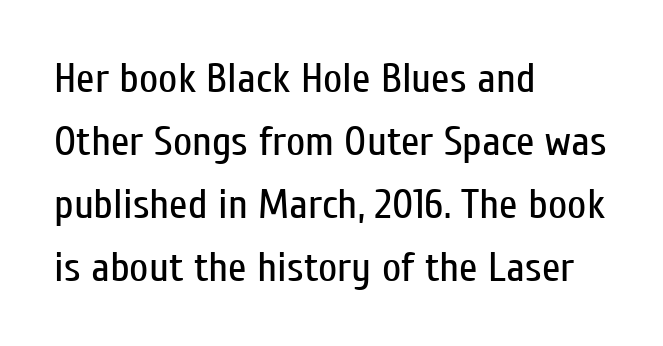
The image shows 42 px regular-weight, condensed sans-serif type, upright; set left-aligned, normal line spacing (1.5x), normal letter spacing, not underlined; low stroke contrast and a medium x-height.
